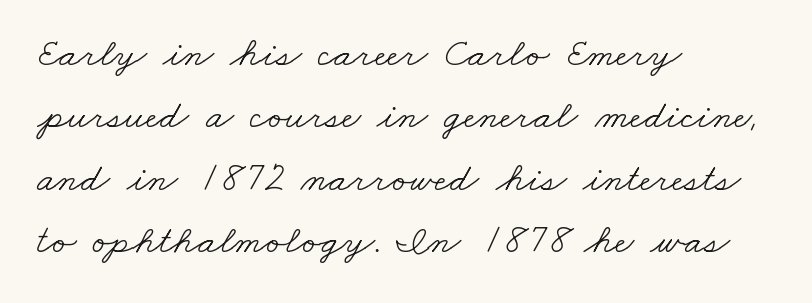
Q: Is the text bold? A: No.
Q: Is the typeface a serif or a sans-serif typeface? A: Serif.
Q: Is the text underlined? A: No.
Q: How is the paragraph aligned? A: Left-aligned.
Q: Is the spacing between letters normal or unusually wide? A: Normal.
Q: Is the spacing between lines tight, normal or loose? A: Normal.
Q: Width (condensed, normal, or wide)? A: Wide.
Q: Stroke contrast? A: Low.
Q: x-height? A: Small.
Q: Monospaced? A: No.
